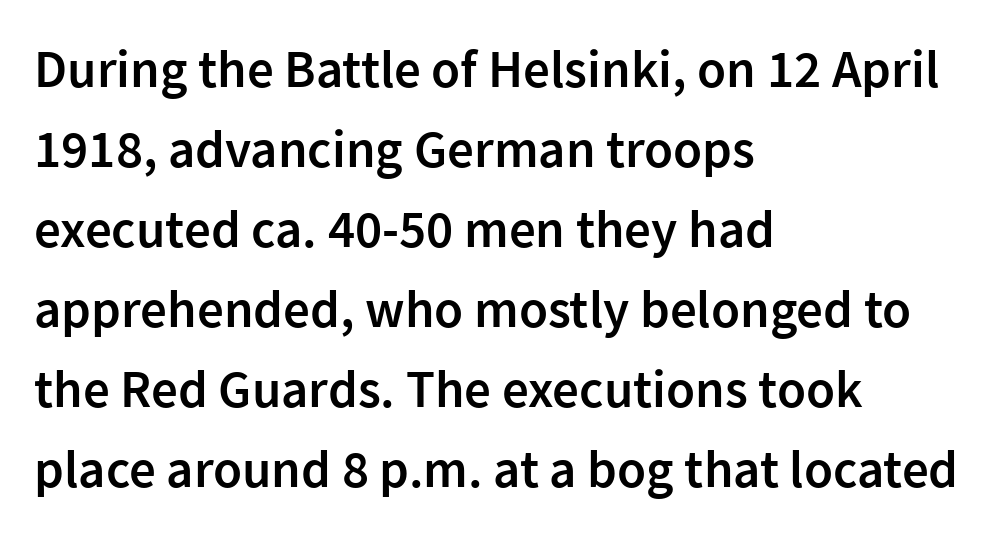
Q: Is the text bold? A: Semi-bold.
Q: Is the text italic (slanted)? A: No, it is upright.
Q: Is the typeface a serif or a sans-serif typeface? A: Sans-serif.
Q: Is the text underlined? A: No.
Q: How is the paragraph aligned? A: Left-aligned.
Q: Is the spacing between letters normal or unusually wide? A: Normal.
Q: Is the spacing between lines tight, normal or loose? A: Normal.
Q: Width (condensed, normal, or wide)? A: Normal.
Q: Stroke contrast? A: Low.
Q: x-height? A: Medium.
Q: Monospaced? A: No.
